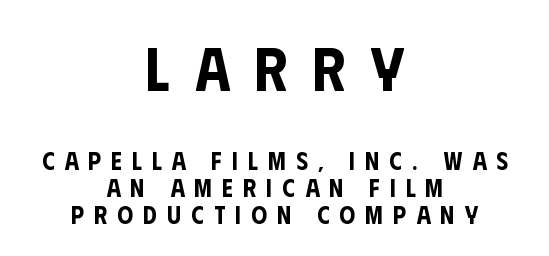
Q: Is the text italic (slanted)? A: No, it is upright.
Q: Is the typeface a serif or a sans-serif typeface? A: Sans-serif.
Q: Is the text underlined? A: No.
Q: How is the paragraph aligned? A: Centered.
Q: Is the spacing between letters normal or unusually wide? A: Unusually wide.
Q: Is the spacing between lines tight, normal or loose? A: Tight.
Q: Which block of text is set in a larger size, the first (top) or the second (bottom)? A: The first (top) one.
Q: Width (condensed, normal, or wide)? A: Condensed.
Q: Stroke contrast? A: Low.
Q: x-height? A: Large.
Q: Monospaced? A: No.
